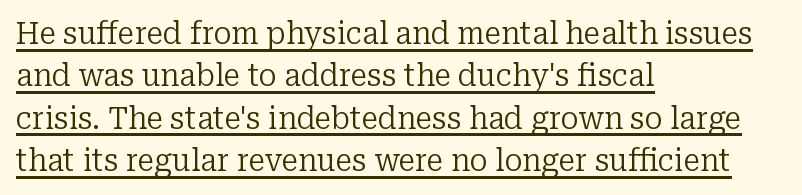
{"serif": "yes", "italic": "no", "bold": "no", "weight": "regular", "width": "normal", "stroke_contrast": "low", "x_height": "medium", "monospaced": "no", "underline": "yes", "align": "left", "line_spacing": "normal", "line_spacing_ratio": 1.41, "letter_spacing": "normal", "letter_spacing_em": 0.0, "glyph_px": 30}
